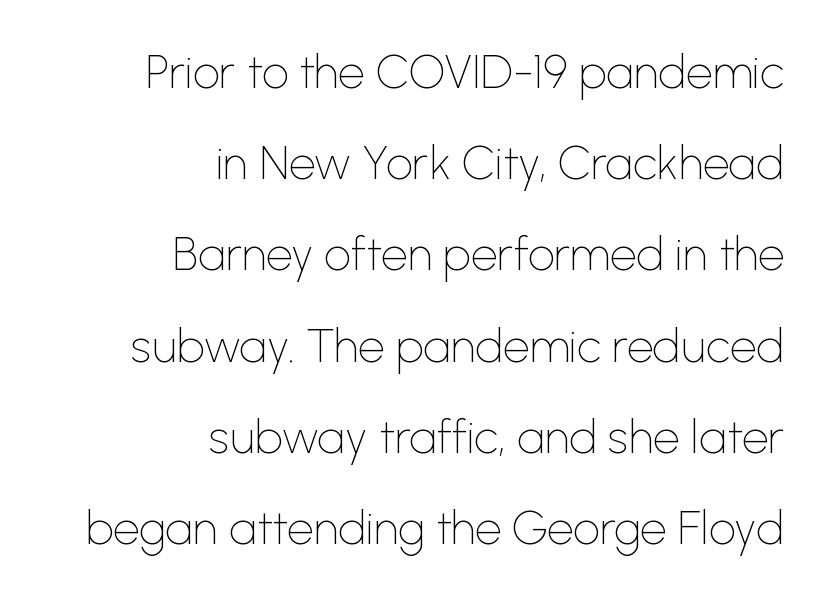
{"serif": "no", "italic": "no", "bold": "no", "weight": "thin", "width": "normal", "stroke_contrast": "low", "x_height": "medium", "monospaced": "no", "underline": "no", "align": "right", "line_spacing": "loose", "line_spacing_ratio": 1.94, "letter_spacing": "normal", "letter_spacing_em": 0.0, "glyph_px": 47}
